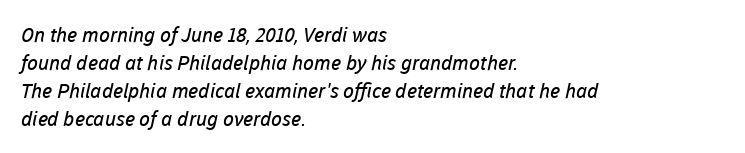
{"bold": "no", "underline": "no", "align": "left", "line_spacing": "normal", "line_spacing_ratio": 1.4, "letter_spacing": "normal", "letter_spacing_em": 0.0, "glyph_px": 20}
